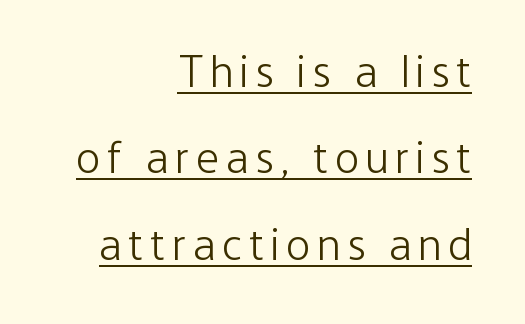
{"serif": "no", "italic": "no", "bold": "no", "weight": "light", "width": "condensed", "stroke_contrast": "low", "x_height": "medium", "monospaced": "no", "underline": "yes", "align": "right", "line_spacing": "loose", "line_spacing_ratio": 1.92, "glyph_px": 45}
